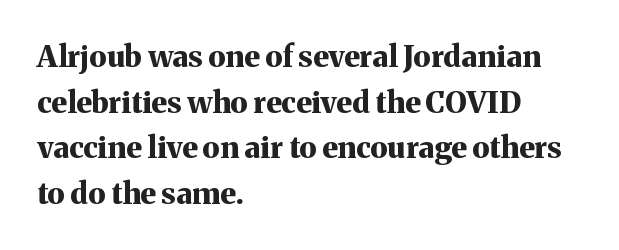
{"serif": "yes", "italic": "no", "bold": "yes", "weight": "bold", "width": "normal", "stroke_contrast": "medium", "x_height": "medium", "monospaced": "no", "underline": "no", "align": "left", "line_spacing": "normal", "line_spacing_ratio": 1.52, "letter_spacing": "normal", "letter_spacing_em": 0.0, "glyph_px": 30}
